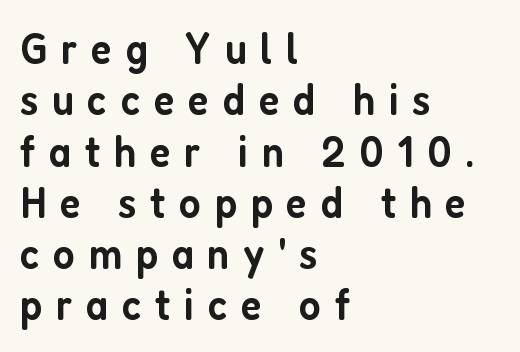
The image shows 45 px semibold, condensed sans-serif type, upright; set left-aligned, tight line spacing (1.14x), unusually wide letter spacing (+0.3 em), not underlined; low stroke contrast and a medium x-height.
